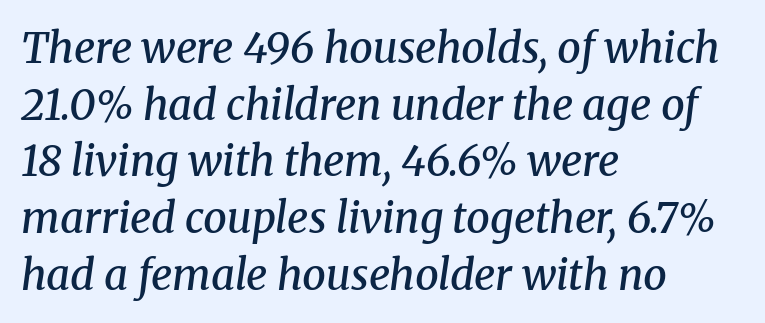
The image shows 42 px semibold serif type, italic (leaning right); set left-aligned, normal line spacing (1.35x), normal letter spacing, not underlined; medium stroke contrast and a medium x-height.
